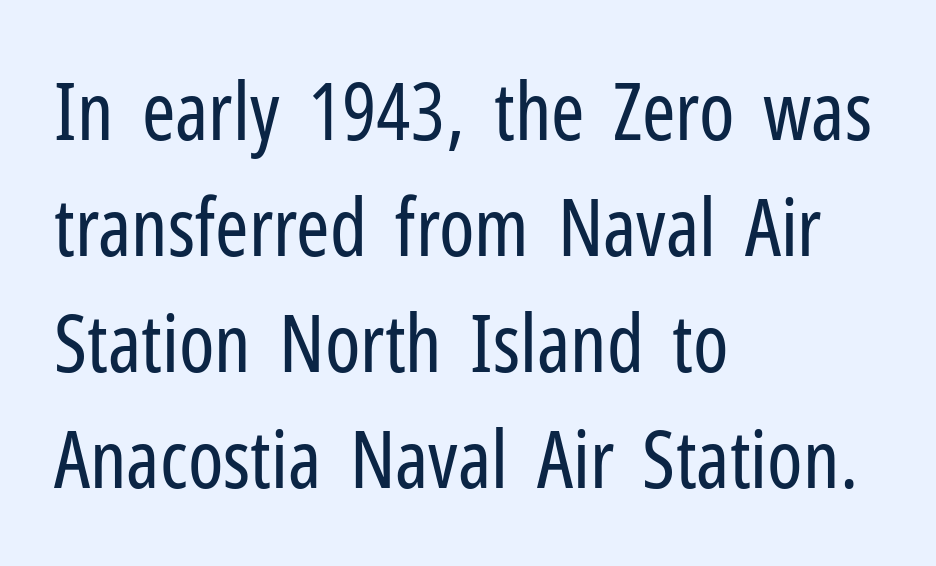
The image shows 80 px regular-weight, condensed sans-serif type, upright; set left-aligned, normal line spacing (1.45x), normal letter spacing, not underlined; low stroke contrast and a medium x-height.
